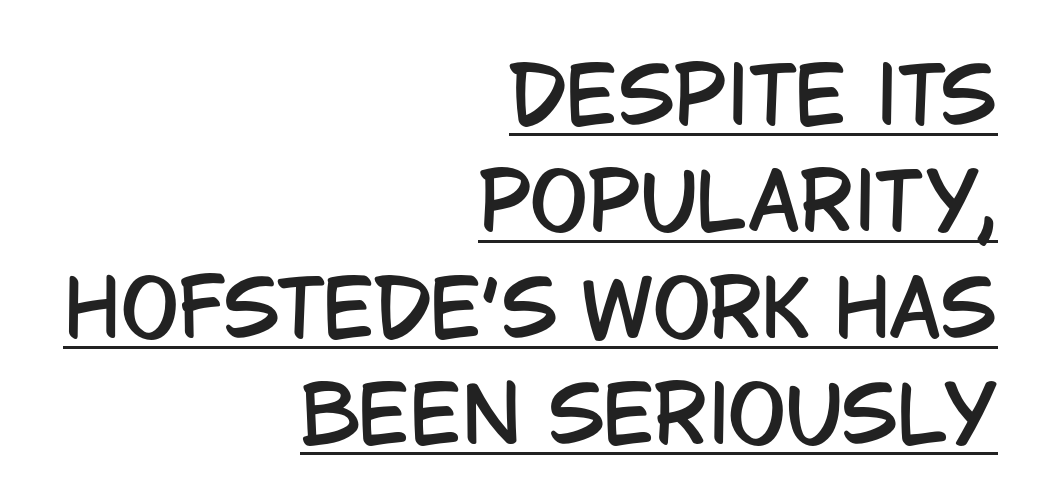
The image shows 77 px condensed sans-serif type, upright; set right-aligned, normal line spacing (1.38x), normal letter spacing, underlined; low stroke contrast and a large x-height.
